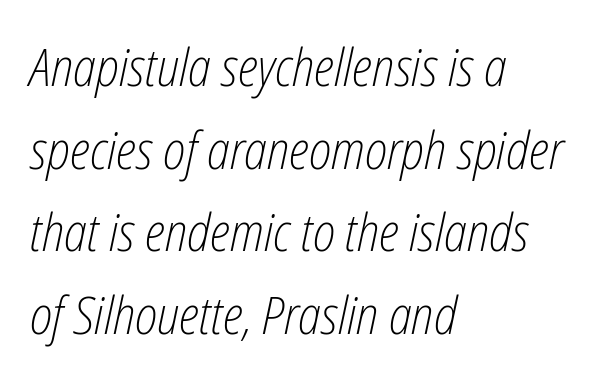
Q: Is the text bold? A: No.
Q: Is the text italic (slanted)? A: Yes, it leans right by about 12 degrees.
Q: Is the text underlined? A: No.
Q: How is the paragraph aligned? A: Left-aligned.
Q: Is the spacing between letters normal or unusually wide? A: Normal.
Q: Is the spacing between lines tight, normal or loose? A: Normal.
Q: Width (condensed, normal, or wide)? A: Condensed.
Q: Stroke contrast? A: Low.
Q: x-height? A: Medium.
Q: Monospaced? A: No.
